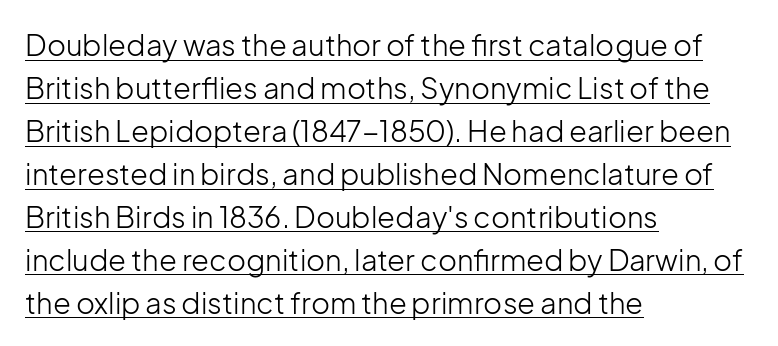
{"serif": "no", "italic": "no", "bold": "no", "weight": "light", "width": "normal", "stroke_contrast": "low", "x_height": "medium", "monospaced": "no", "underline": "yes", "align": "left", "line_spacing": "normal", "line_spacing_ratio": 1.48, "letter_spacing": "normal", "letter_spacing_em": 0.0, "glyph_px": 29}
